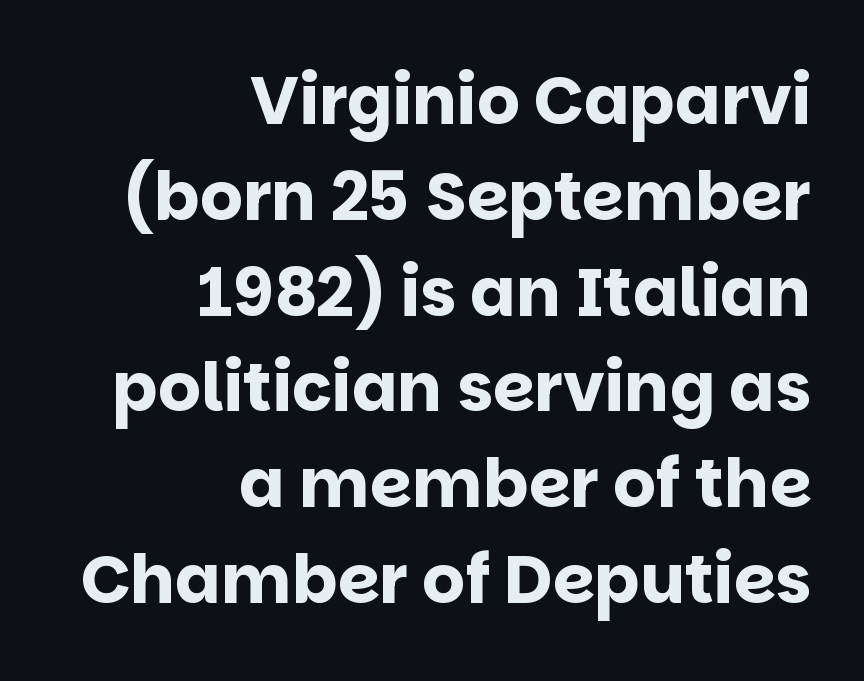
The image shows 67 px bold sans-serif type, upright; set right-aligned, normal line spacing (1.43x), normal letter spacing, not underlined; low stroke contrast and a large x-height.
